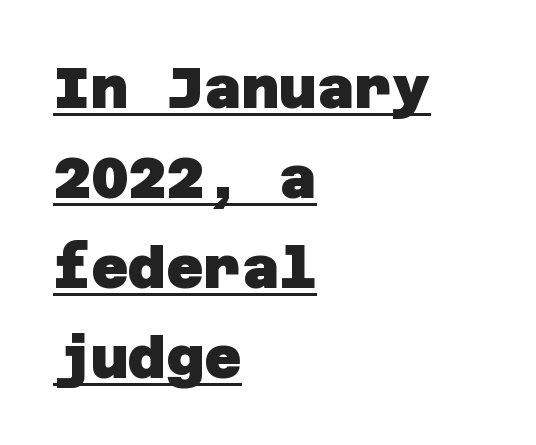
Q: Is the text bold? A: Yes.
Q: Is the typeface a serif or a sans-serif typeface? A: Sans-serif.
Q: Is the text underlined? A: Yes.
Q: How is the paragraph aligned? A: Left-aligned.
Q: Is the spacing between letters normal or unusually wide? A: Normal.
Q: Is the spacing between lines tight, normal or loose? A: Normal.
Q: Width (condensed, normal, or wide)? A: Normal.
Q: Stroke contrast? A: Low.
Q: x-height? A: Large.
